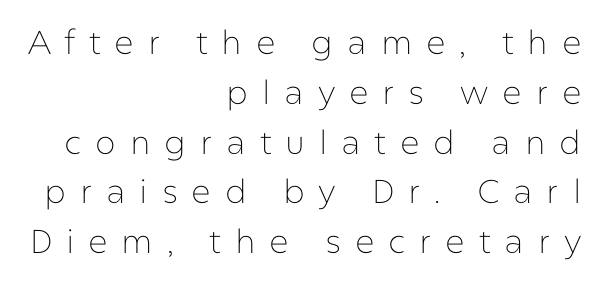
Q: Is the text bold? A: No.
Q: Is the text italic (slanted)? A: No, it is upright.
Q: Is the typeface a serif or a sans-serif typeface? A: Sans-serif.
Q: Is the text underlined? A: No.
Q: How is the paragraph aligned? A: Right-aligned.
Q: Is the spacing between letters normal or unusually wide? A: Unusually wide.
Q: Is the spacing between lines tight, normal or loose? A: Normal.
Q: Width (condensed, normal, or wide)? A: Normal.
Q: Stroke contrast? A: Low.
Q: x-height? A: Medium.
Q: Monospaced? A: No.
